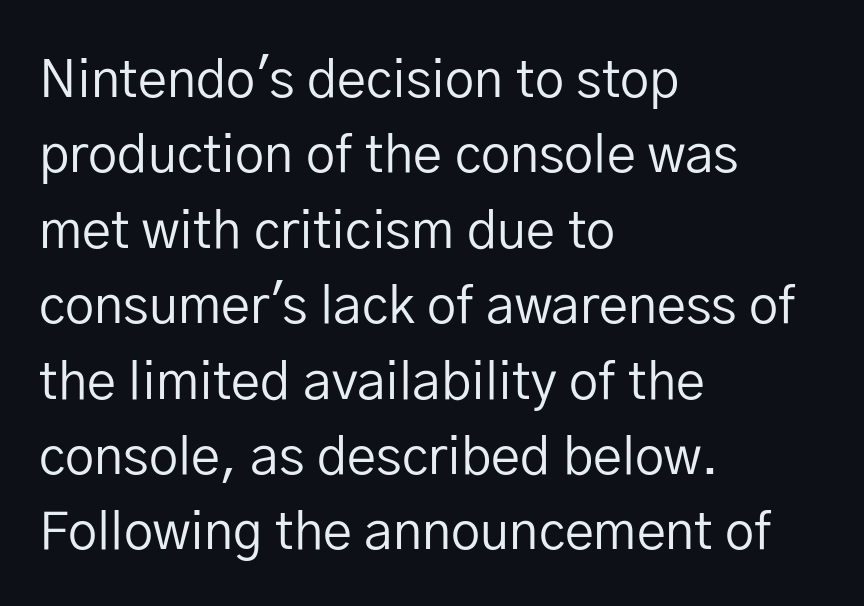
{"serif": "no", "italic": "no", "bold": "no", "weight": "regular", "width": "normal", "stroke_contrast": "low", "x_height": "medium", "monospaced": "no", "underline": "no", "align": "left", "line_spacing": "normal", "line_spacing_ratio": 1.45, "letter_spacing": "normal", "letter_spacing_em": 0.0, "glyph_px": 52}
